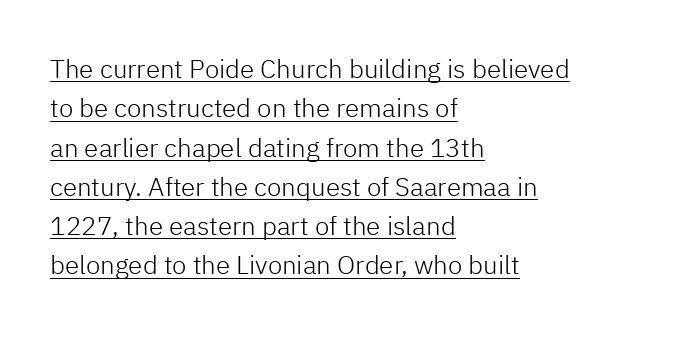
Q: Is the text bold? A: No.
Q: Is the text italic (slanted)? A: No, it is upright.
Q: Is the text underlined? A: Yes.
Q: How is the paragraph aligned? A: Left-aligned.
Q: Is the spacing between letters normal or unusually wide? A: Normal.
Q: Is the spacing between lines tight, normal or loose? A: Normal.
